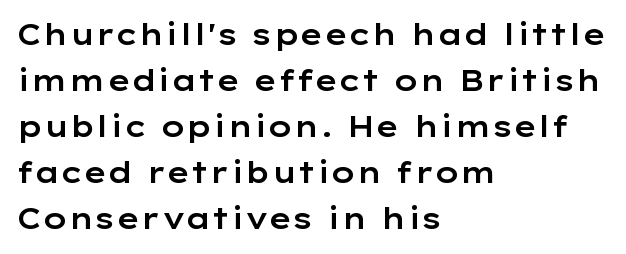
Whoever set this chose a conventional vertical rhythm. When letters stand straight like this, we call the style roman or upright. Nope, no serifs anywhere on these letters. Descenders are the only things crossing below the line.
